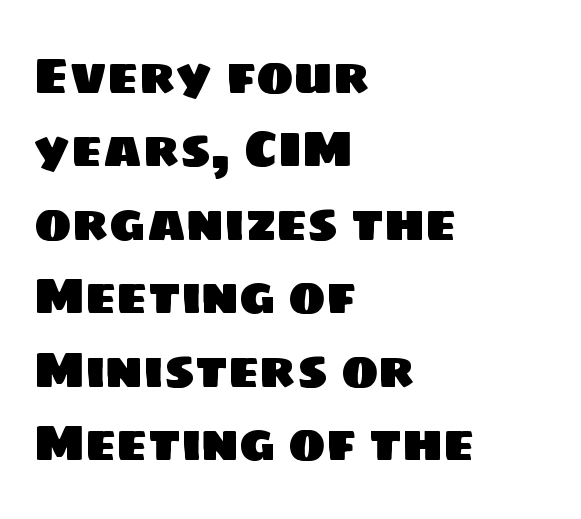
The image shows 50 px sans-serif type; set left-aligned, normal line spacing (1.47x), normal letter spacing, not underlined; low stroke contrast and a large x-height.
